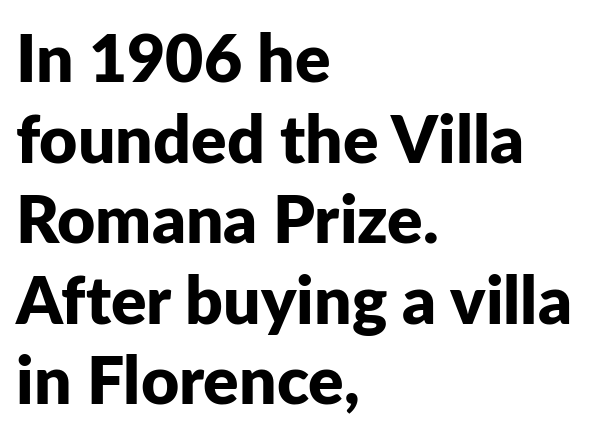
Q: Is the text bold? A: Yes.
Q: Is the text italic (slanted)? A: No, it is upright.
Q: Is the typeface a serif or a sans-serif typeface? A: Sans-serif.
Q: Is the text underlined? A: No.
Q: How is the paragraph aligned? A: Left-aligned.
Q: Is the spacing between letters normal or unusually wide? A: Normal.
Q: Width (condensed, normal, or wide)? A: Normal.
Q: Stroke contrast? A: Low.
Q: x-height? A: Medium.
Q: Monospaced? A: No.
